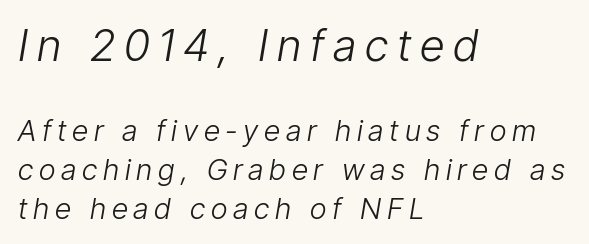
{"italic": "yes", "lean": "right", "slant_degrees": 9, "bold": "no", "weight": "light", "width": "condensed", "stroke_contrast": "low", "x_height": "medium", "monospaced": "no", "underline": "no", "align": "left", "line_spacing": "normal", "line_spacing_ratio": 1.34, "letter_spacing": "wide", "letter_spacing_em": 0.2, "larger_block": "first", "size_ratio": 1.52, "glyph_px": 44}
